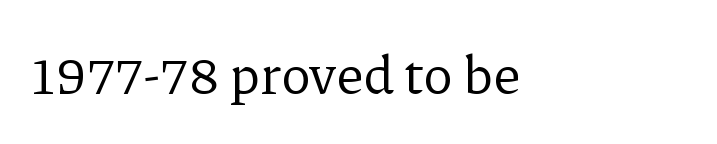
The image shows 55 px regular-weight serif type, upright; set left-aligned, normal letter spacing, not underlined; low stroke contrast and a medium x-height.
